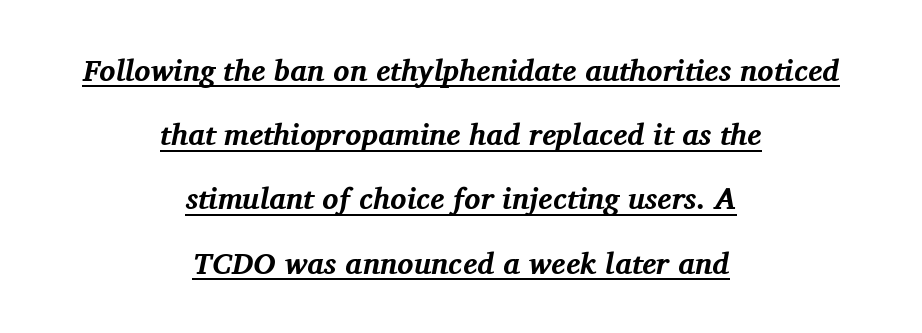
{"serif": "yes", "italic": "yes", "lean": "right", "slant_degrees": 11, "bold": "yes", "weight": "bold", "width": "normal", "stroke_contrast": "medium", "x_height": "medium", "monospaced": "no", "underline": "yes", "align": "center", "line_spacing": "loose", "line_spacing_ratio": 2.14, "letter_spacing": "normal", "letter_spacing_em": 0.0, "glyph_px": 30}
